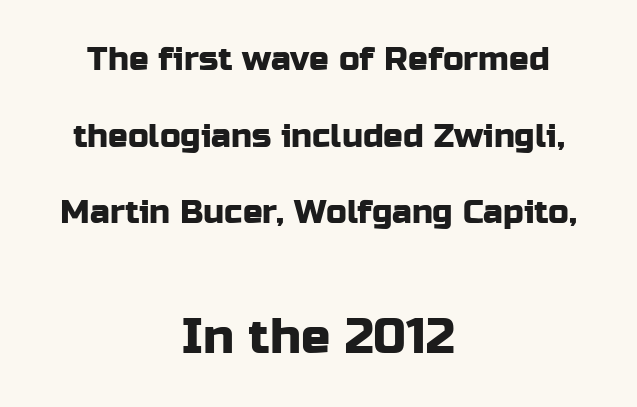
{"serif": "no", "italic": "no", "width": "normal", "stroke_contrast": "low", "x_height": "medium", "monospaced": "no", "underline": "no", "align": "center", "line_spacing": "loose", "line_spacing_ratio": 2.32, "letter_spacing": "normal", "letter_spacing_em": 0.0, "larger_block": "second", "size_ratio": 1.48, "glyph_px": 49}
